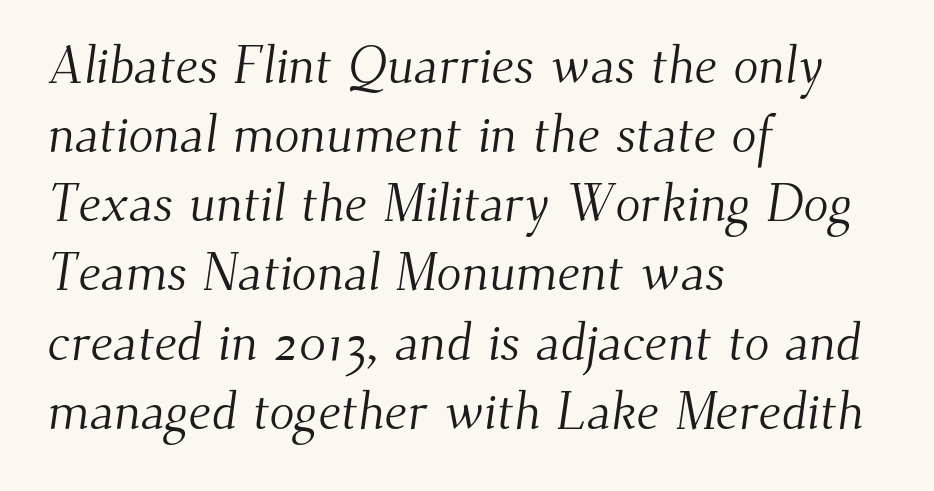
The strokes carry an ordinary text weight at most. Students, observe: this is what conventionally led text looks like. You can tell from the footed stems that serif type was used. Notice how the passage keeps a crisp vertical edge on the left only. What stands out about the letter spacing? Nothing — it is the standard amount.
